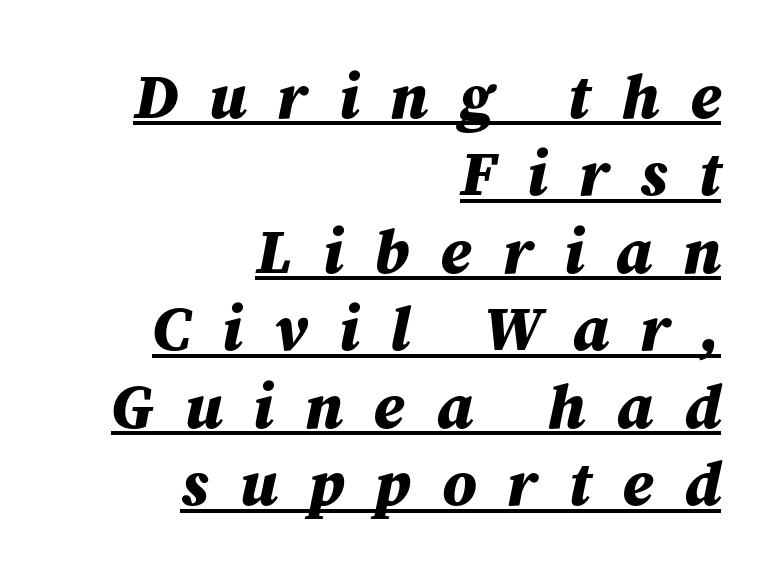
Q: Is the text bold? A: Yes.
Q: Is the text italic (slanted)? A: Yes, it leans right by about 12 degrees.
Q: Is the text underlined? A: Yes.
Q: How is the paragraph aligned? A: Right-aligned.
Q: Is the spacing between letters normal or unusually wide? A: Unusually wide.
Q: Width (condensed, normal, or wide)? A: Normal.
Q: Stroke contrast? A: Medium.
Q: x-height? A: Medium.
Q: Monospaced? A: No.
